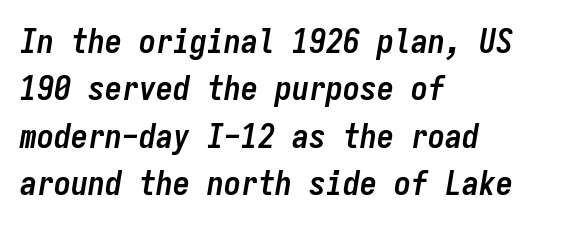
{"italic": "yes", "lean": "right", "slant_degrees": 9, "bold": "yes", "weight": "semibold", "width": "condensed", "stroke_contrast": "low", "x_height": "medium", "monospaced": "yes", "underline": "no", "align": "left", "line_spacing": "normal", "line_spacing_ratio": 1.39, "letter_spacing": "normal", "letter_spacing_em": 0.0, "glyph_px": 34}
